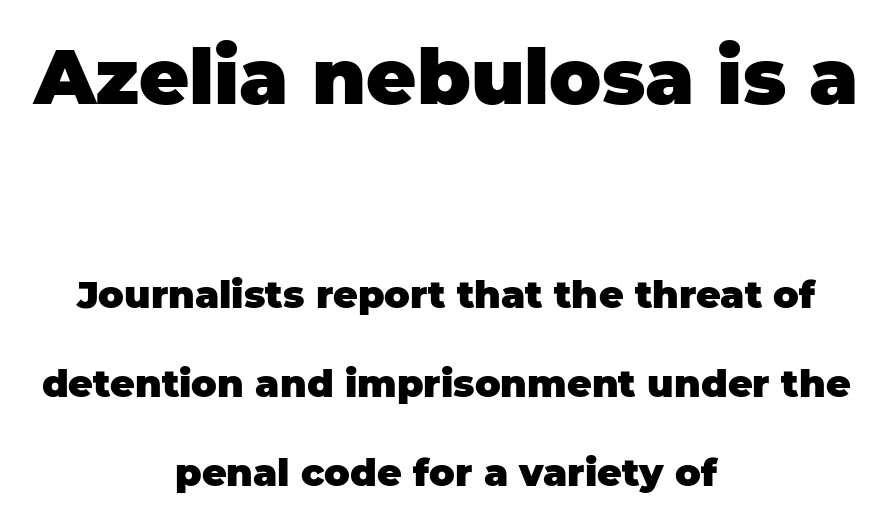
{"serif": "no", "italic": "no", "bold": "yes", "weight": "heavy", "width": "normal", "stroke_contrast": "low", "x_height": "large", "monospaced": "no", "underline": "no", "align": "center", "line_spacing": "loose", "line_spacing_ratio": 2.34, "letter_spacing": "normal", "letter_spacing_em": 0.0, "larger_block": "first", "size_ratio": 2.03, "glyph_px": 77}
